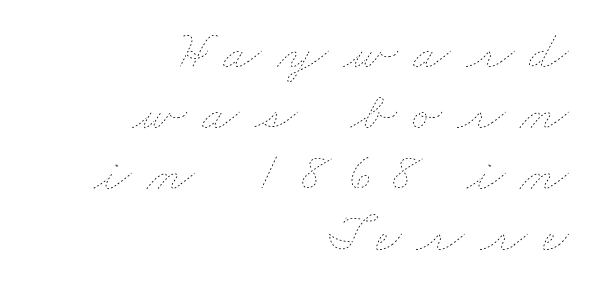
Think standard paragraph weight, or any step lighter than that. Descender tails drop into unmarked territory. Short note: letters widely spaced. Reading down the column, the eye jumps only a short way to each next line. The rendering uses natural spacing where letterforms have individual widths. Visually the block forms a straight wall on the right and a jagged coastline on the left.
